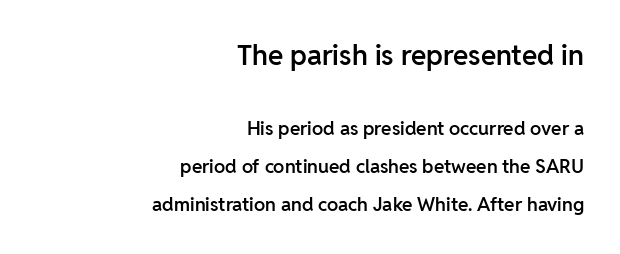
{"serif": "no", "italic": "no", "bold": "semi", "weight": "semibold", "width": "normal", "stroke_contrast": "low", "x_height": "medium", "monospaced": "no", "underline": "no", "align": "right", "line_spacing": "loose", "line_spacing_ratio": 2.01, "letter_spacing": "normal", "letter_spacing_em": 0.0, "larger_block": "first", "size_ratio": 1.47, "glyph_px": 28}
